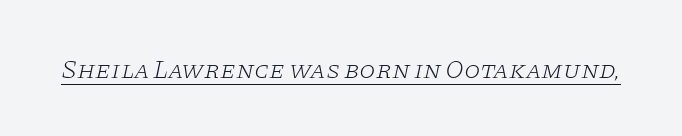
Q: Is the text bold? A: No.
Q: Is the text italic (slanted)? A: Yes, it leans right by about 11 degrees.
Q: Is the text underlined? A: Yes.
Q: Is the spacing between letters normal or unusually wide? A: Normal.
